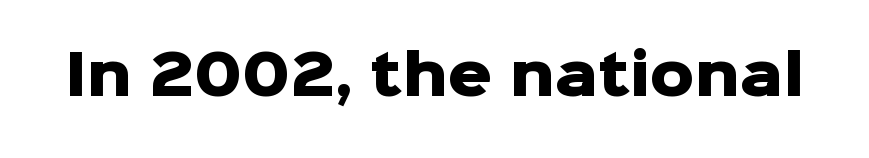
Clear beneath every line of the passage. This sample has the flowing, uneven cadence of proportional lettering. This rendering employs a face without finishing strokes, i.e., a sans-serif. Thick stems and heavy bowls — unmistakably bold.
